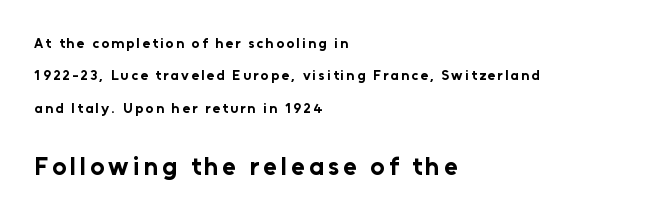
The image shows 25 px bold type, upright; set left-aligned, loose line spacing (2.32x), not underlined; the second (bottom) block is 1.79x larger.
